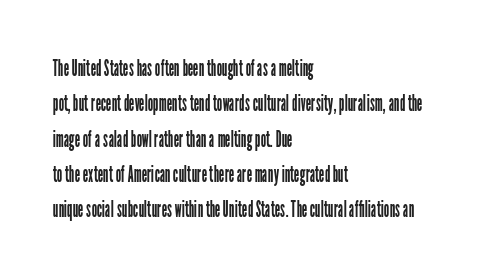
Tracking value appears to be zero — textbook default spacing. Posture: straight, roman, zero tilt. Leftover space on each line is placed entirely after the last word. This is not heavy type; no bold has been used.
